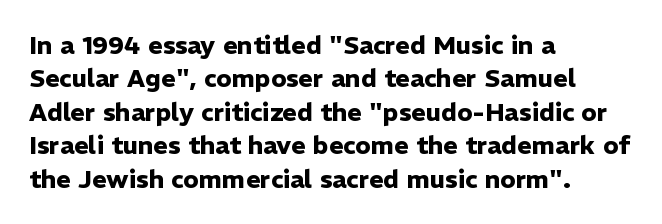
Q: Is the text bold? A: Yes.
Q: Is the text italic (slanted)? A: No, it is upright.
Q: Is the text underlined? A: No.
Q: How is the paragraph aligned? A: Left-aligned.
Q: Is the spacing between letters normal or unusually wide? A: Normal.
Q: Is the spacing between lines tight, normal or loose? A: Normal.
